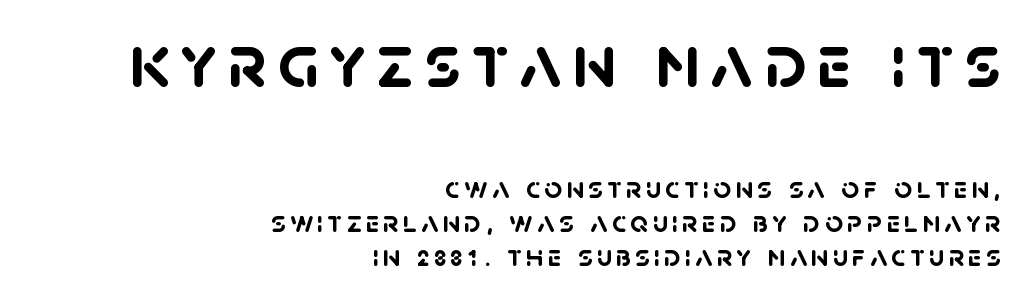
Q: Is the text bold? A: Yes.
Q: Is the typeface a serif or a sans-serif typeface? A: Sans-serif.
Q: Is the text underlined? A: No.
Q: How is the paragraph aligned? A: Right-aligned.
Q: Is the spacing between lines tight, normal or loose? A: Tight.
Q: Which block of text is set in a larger size, the first (top) or the second (bottom)? A: The first (top) one.
Q: Width (condensed, normal, or wide)? A: Normal.
Q: Stroke contrast? A: Low.
Q: x-height? A: Large.
Q: Monospaced? A: No.
